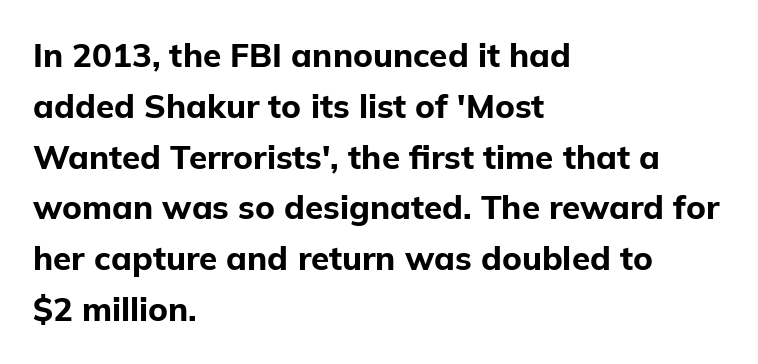
The image shows 33 px bold sans-serif type, upright; set left-aligned, normal line spacing (1.54x), normal letter spacing, not underlined; low stroke contrast and a medium x-height.
